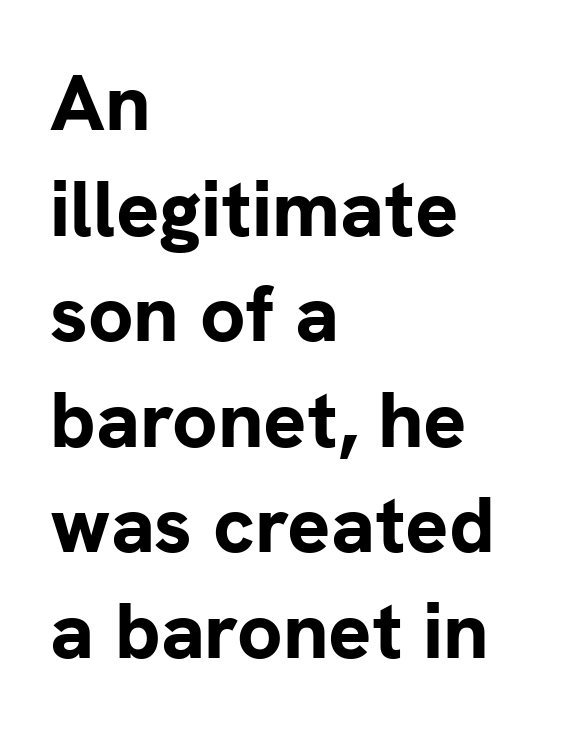
{"serif": "no", "italic": "no", "bold": "yes", "weight": "bold", "width": "normal", "stroke_contrast": "low", "x_height": "medium", "monospaced": "no", "underline": "no", "align": "left", "line_spacing": "normal", "line_spacing_ratio": 1.32, "letter_spacing": "normal", "letter_spacing_em": 0.0, "glyph_px": 80}
